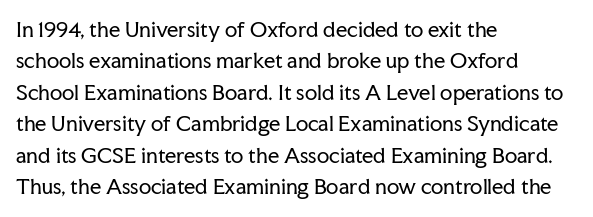
Q: Is the text bold? A: No.
Q: Is the text italic (slanted)? A: No, it is upright.
Q: Is the text underlined? A: No.
Q: How is the paragraph aligned? A: Left-aligned.
Q: Is the spacing between letters normal or unusually wide? A: Normal.
Q: Is the spacing between lines tight, normal or loose? A: Normal.
